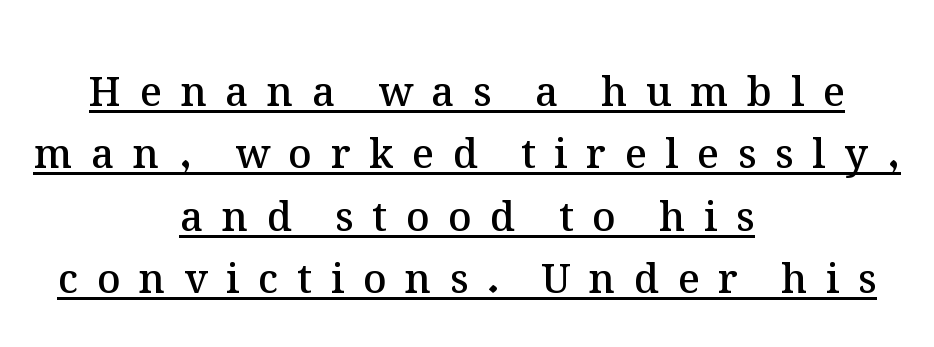
Q: Is the text bold? A: Semi-bold.
Q: Is the text italic (slanted)? A: No, it is upright.
Q: Is the text underlined? A: Yes.
Q: How is the paragraph aligned? A: Centered.
Q: Is the spacing between letters normal or unusually wide? A: Unusually wide.
Q: Is the spacing between lines tight, normal or loose? A: Normal.
Q: Width (condensed, normal, or wide)? A: Normal.
Q: Stroke contrast? A: Medium.
Q: x-height? A: Medium.
Q: Monospaced? A: No.
